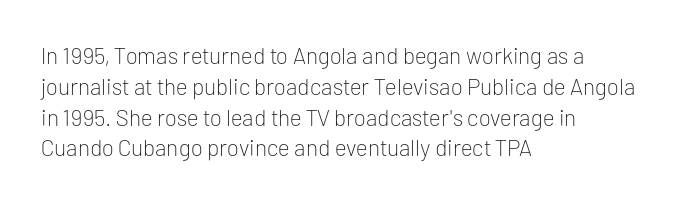
Q: Is the text bold? A: No.
Q: Is the text italic (slanted)? A: No, it is upright.
Q: Is the text underlined? A: No.
Q: How is the paragraph aligned? A: Left-aligned.
Q: Is the spacing between letters normal or unusually wide? A: Normal.
Q: Is the spacing between lines tight, normal or loose? A: Normal.
